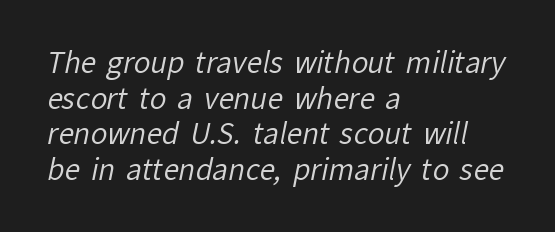
{"serif": "no", "bold": "no", "weight": "regular", "width": "normal", "stroke_contrast": "low", "x_height": "medium", "monospaced": "no", "underline": "no", "align": "left", "line_spacing": "normal", "line_spacing_ratio": 1.27, "letter_spacing": "normal", "letter_spacing_em": 0.0, "glyph_px": 28}
